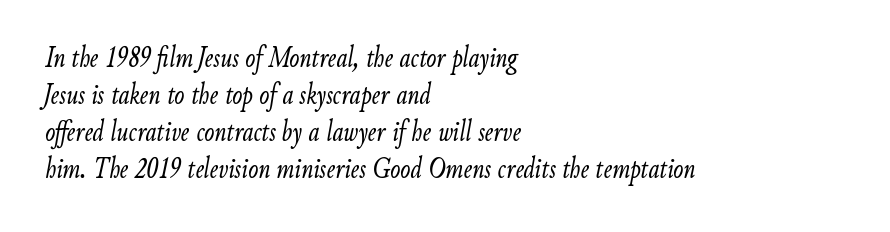
The image shows 30 px light, condensed type, italic (leaning right); set left-aligned, line spacing 1.23x, normal letter spacing, not underlined; low stroke contrast and a small x-height.
